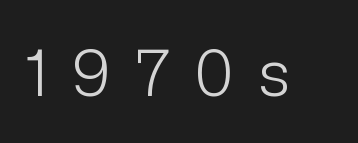
Weight: regular or lighter. These lines are rendered in a variable-pitch font. This is sans-serif lettering, the kind often seen on screens and signage. Here the glyphs are tracked loosely, breaking word shapes into spaced letters.
